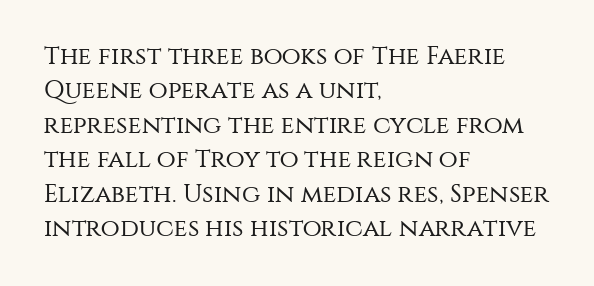
The image shows 25 px text type, upright; set left-aligned, normal line spacing (1.38x), normal letter spacing, not underlined.
